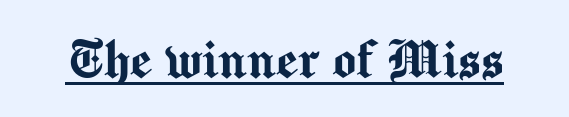
{"serif": "no", "italic": "no", "width": "normal", "stroke_contrast": "medium", "x_height": "medium", "monospaced": "no", "underline": "yes", "letter_spacing": "normal", "letter_spacing_em": 0.0, "glyph_px": 62}
